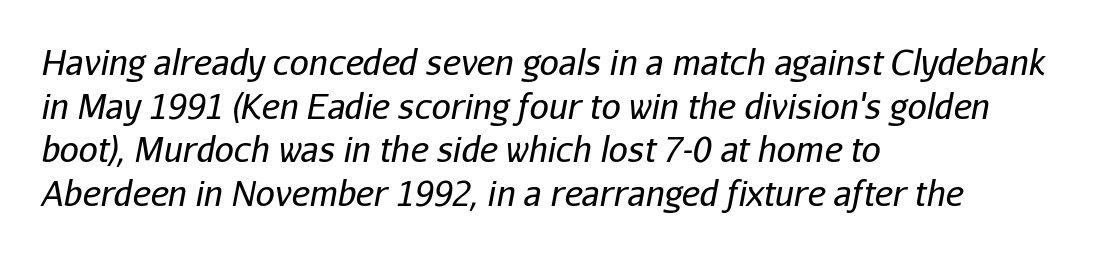
Each stroke keeps to a modest, everyday thickness or less. Character widths vary here, with narrow letters taking less room than wide ones. Interline gaps are of average width in this sample. Tall strokes in this sample are angled rather than plumb.
